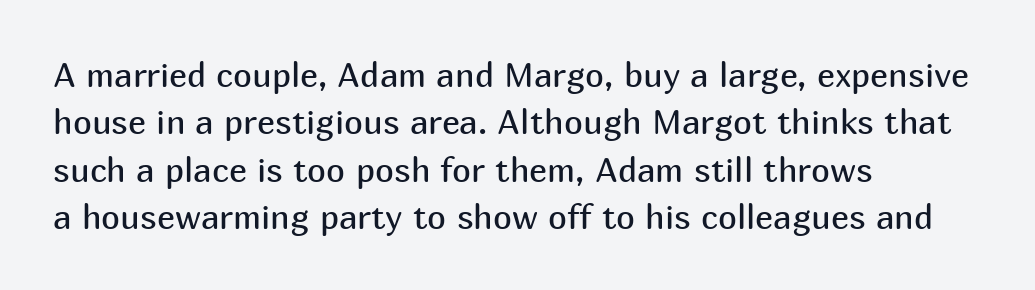
If you drew a line through each stem, it would be perfectly vertical. These glyphs show unthickened strokes, regular width or finer. Letterform terminals end flat and unadorned throughout the passage. The gaps between neighbouring characters are ordinary and unremarkable.
